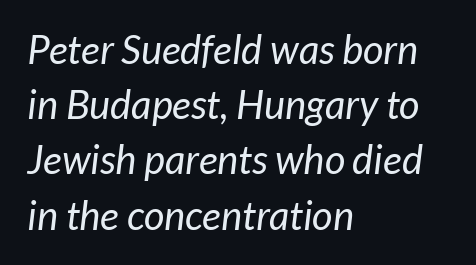
Caption: standard tracking, unaltered. Clear beneath every line of the passage. The ragged edge is on the right, which tells us the setting is flush left. Evenly set lines give the paragraph a standard silhouette. Is the type heavy? It reads as light-to-regular instead. This sample has the flowing, uneven cadence of proportional lettering.
